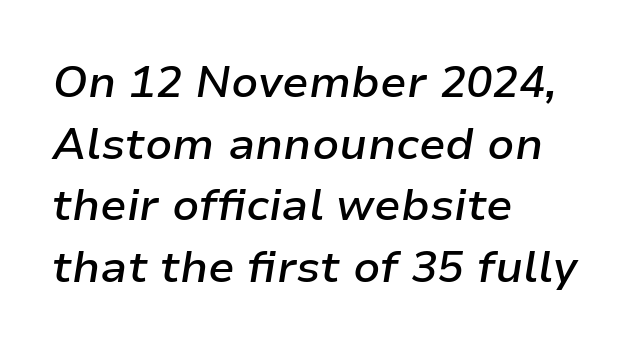
Q: Is the text bold? A: Semi-bold.
Q: Is the text italic (slanted)? A: Yes, it leans right by about 9 degrees.
Q: Is the text underlined? A: No.
Q: How is the paragraph aligned? A: Left-aligned.
Q: Is the spacing between letters normal or unusually wide? A: Normal.
Q: Is the spacing between lines tight, normal or loose? A: Normal.
Q: Width (condensed, normal, or wide)? A: Normal.
Q: Stroke contrast? A: Low.
Q: x-height? A: Medium.
Q: Monospaced? A: No.
